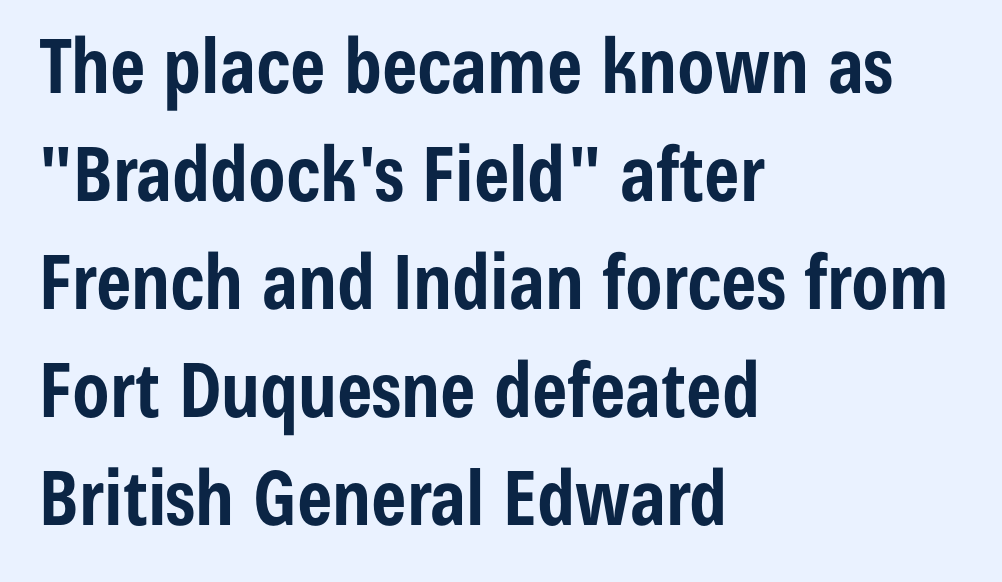
Q: Is the text bold? A: Yes.
Q: Is the text italic (slanted)? A: No, it is upright.
Q: Is the typeface a serif or a sans-serif typeface? A: Sans-serif.
Q: Is the text underlined? A: No.
Q: How is the paragraph aligned? A: Left-aligned.
Q: Is the spacing between letters normal or unusually wide? A: Normal.
Q: Is the spacing between lines tight, normal or loose? A: Normal.
Q: Width (condensed, normal, or wide)? A: Condensed.
Q: Stroke contrast? A: Low.
Q: x-height? A: Medium.
Q: Monospaced? A: No.
